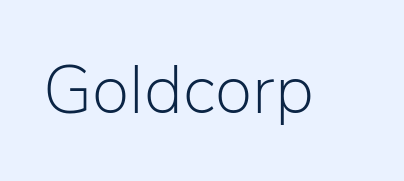
Q: Is the text bold? A: No.
Q: Is the text italic (slanted)? A: No, it is upright.
Q: Is the typeface a serif or a sans-serif typeface? A: Sans-serif.
Q: Is the text underlined? A: No.
Q: Is the spacing between letters normal or unusually wide? A: Normal.
Q: Width (condensed, normal, or wide)? A: Normal.
Q: Stroke contrast? A: Low.
Q: x-height? A: Medium.
Q: Monospaced? A: No.
